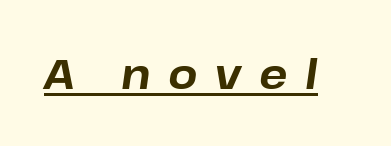
Q: Is the text bold? A: Yes.
Q: Is the text italic (slanted)? A: Yes, it leans right by about 8 degrees.
Q: Is the text underlined? A: Yes.
Q: Is the spacing between letters normal or unusually wide? A: Unusually wide.
Q: Width (condensed, normal, or wide)? A: Normal.
Q: Stroke contrast? A: Low.
Q: x-height? A: Medium.
Q: Monospaced? A: No.
